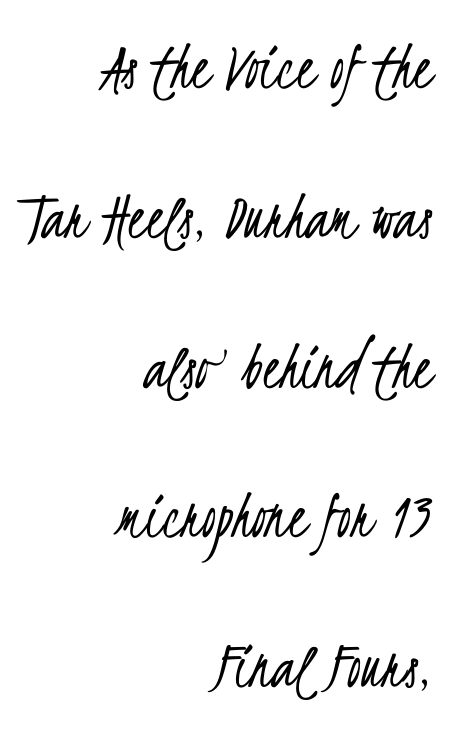
The image shows 70 px light, condensed sans-serif type; set right-aligned, loose line spacing (2.14x), normal letter spacing, not underlined; low stroke contrast and a small x-height.
